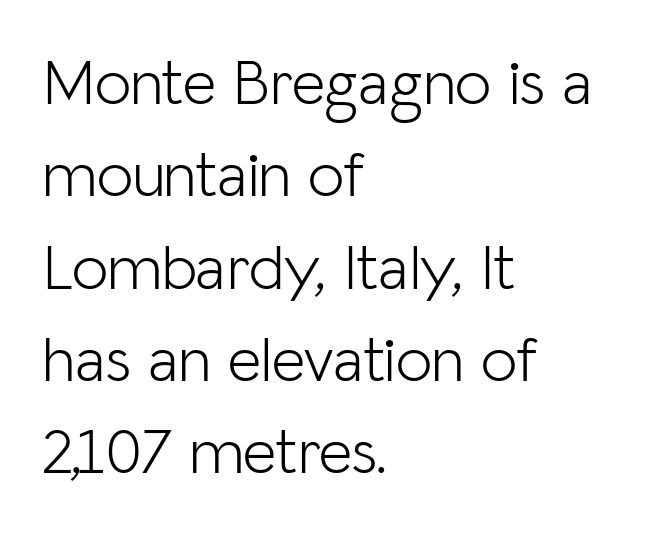
The passage shown is not underscored anywhere. To sum up the face: it is a sans, with no serifs. Note the varied advance widths — an 'i' is clearly narrower than an 'm'. The letters stand upright; this is a roman face. Nothing unusual about the tracking: characters are spaced as the font intends. The typesetting does not lean heavy: it is not bold.
